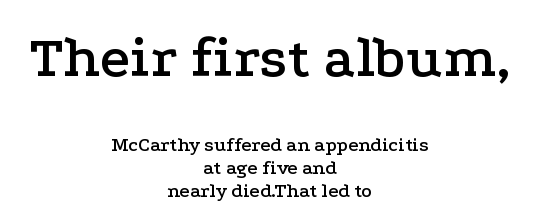
{"serif": "yes", "italic": "no", "width": "wide", "stroke_contrast": "low", "x_height": "medium", "monospaced": "no", "underline": "no", "align": "center", "line_spacing": "tight", "line_spacing_ratio": 1.14, "letter_spacing": "normal", "letter_spacing_em": 0.0, "larger_block": "first", "size_ratio": 2.95, "glyph_px": 59}
